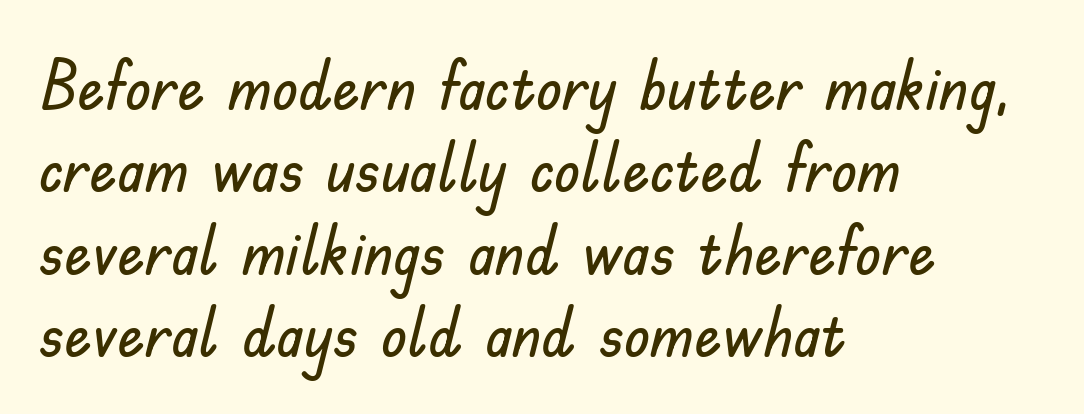
Q: Is the text italic (slanted)? A: Yes.
Q: Is the typeface a serif or a sans-serif typeface? A: Sans-serif.
Q: Is the text underlined? A: No.
Q: How is the paragraph aligned? A: Left-aligned.
Q: Is the spacing between letters normal or unusually wide? A: Normal.
Q: Width (condensed, normal, or wide)? A: Normal.
Q: Stroke contrast? A: Low.
Q: x-height? A: Small.
Q: Monospaced? A: No.
